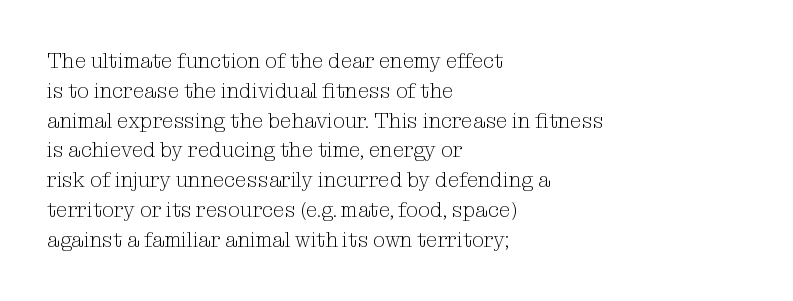
Quick note: interline space is typical. Nothing unusual about the tracking: characters are spaced as the font intends. Unmarked baselines from the first word to the last. No italicization has been applied; the sample stays upright.
